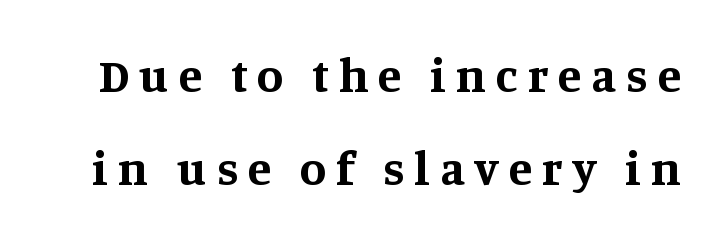
Q: Is the text bold? A: Yes.
Q: Is the text italic (slanted)? A: No, it is upright.
Q: Is the typeface a serif or a sans-serif typeface? A: Serif.
Q: Is the text underlined? A: No.
Q: Is the spacing between letters normal or unusually wide? A: Unusually wide.
Q: Is the spacing between lines tight, normal or loose? A: Loose.
Q: Width (condensed, normal, or wide)? A: Normal.
Q: Stroke contrast? A: Medium.
Q: x-height? A: Large.
Q: Monospaced? A: No.
